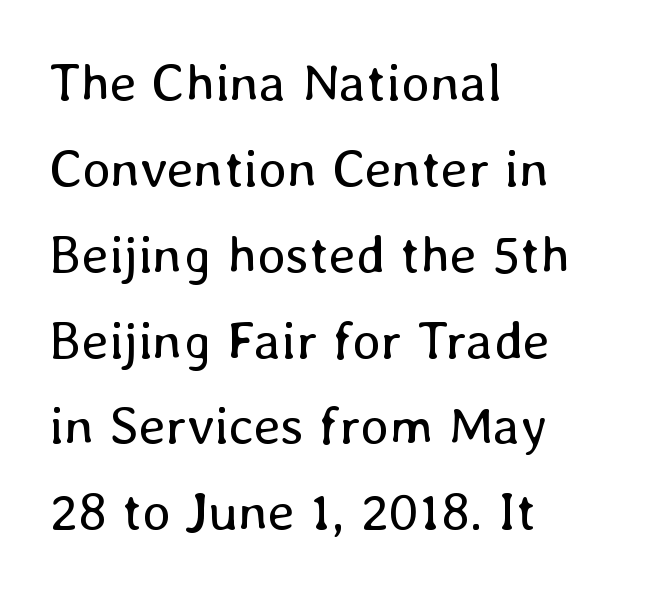
{"italic": "no", "bold": "no", "weight": "regular", "width": "normal", "stroke_contrast": "low", "x_height": "medium", "monospaced": "no", "underline": "no", "align": "left", "line_spacing": "normal", "line_spacing_ratio": 1.59, "letter_spacing": "normal", "letter_spacing_em": 0.0, "glyph_px": 54}
